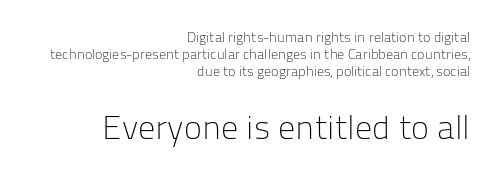
Q: Is the text bold? A: No.
Q: Is the text italic (slanted)? A: No, it is upright.
Q: Is the typeface a serif or a sans-serif typeface? A: Sans-serif.
Q: Is the text underlined? A: No.
Q: How is the paragraph aligned? A: Right-aligned.
Q: Is the spacing between letters normal or unusually wide? A: Normal.
Q: Which block of text is set in a larger size, the first (top) or the second (bottom)? A: The second (bottom) one.
Q: Width (condensed, normal, or wide)? A: Normal.
Q: Stroke contrast? A: Low.
Q: x-height? A: Medium.
Q: Monospaced? A: No.
